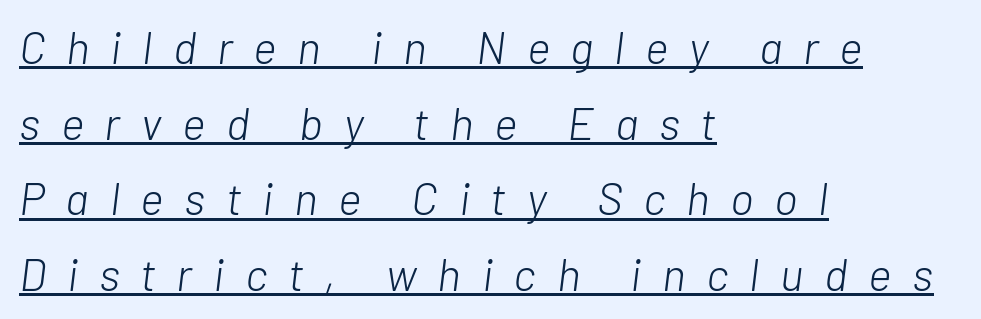
Q: Is the text bold? A: No.
Q: Is the text italic (slanted)? A: Yes, it leans right by about 7 degrees.
Q: Is the text underlined? A: Yes.
Q: How is the paragraph aligned? A: Left-aligned.
Q: Is the spacing between letters normal or unusually wide? A: Unusually wide.
Q: Is the spacing between lines tight, normal or loose? A: Normal.
Q: Width (condensed, normal, or wide)? A: Normal.
Q: Stroke contrast? A: Low.
Q: x-height? A: Medium.
Q: Monospaced? A: No.
